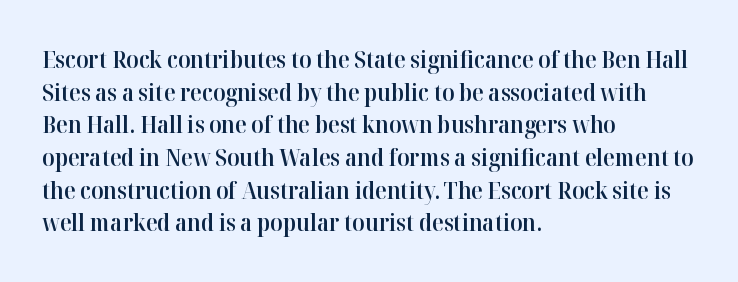
{"italic": "no", "bold": "semi", "underline": "no", "align": "left", "line_spacing": "normal", "line_spacing_ratio": 1.36, "letter_spacing": "normal", "letter_spacing_em": 0.0, "glyph_px": 24}
